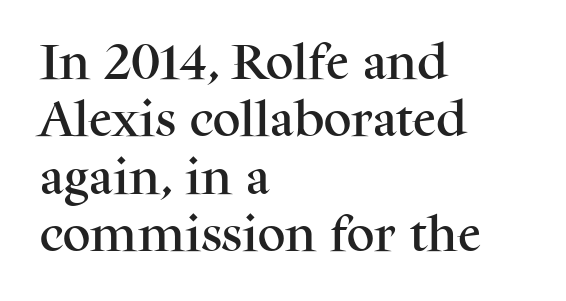
Yep, those are serifs on the letters. The letters advance in unequal steps, a hallmark of proportional type. Nope, not italic — everything's standing straight. Is the block centered? No — it sits flush against the left margin. Descender tails drop into unmarked territory. Nobody touched the tracking dial on this one.
